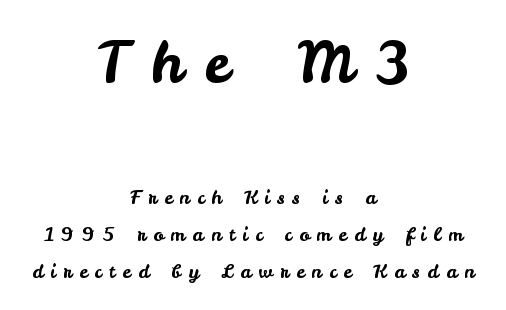
The image shows 58 px sans-serif type; set centered, loose line spacing (1.93x), unusually wide letter spacing (+0.39 em), not underlined; the first (top) block is 3.05x larger; low stroke contrast and a small x-height.
